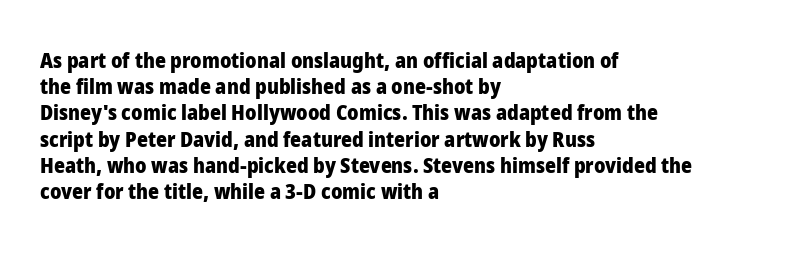
{"italic": "no", "bold": "yes", "underline": "no", "align": "left", "line_spacing": "normal", "line_spacing_ratio": 1.25, "letter_spacing": "normal", "letter_spacing_em": 0.0, "glyph_px": 21}
